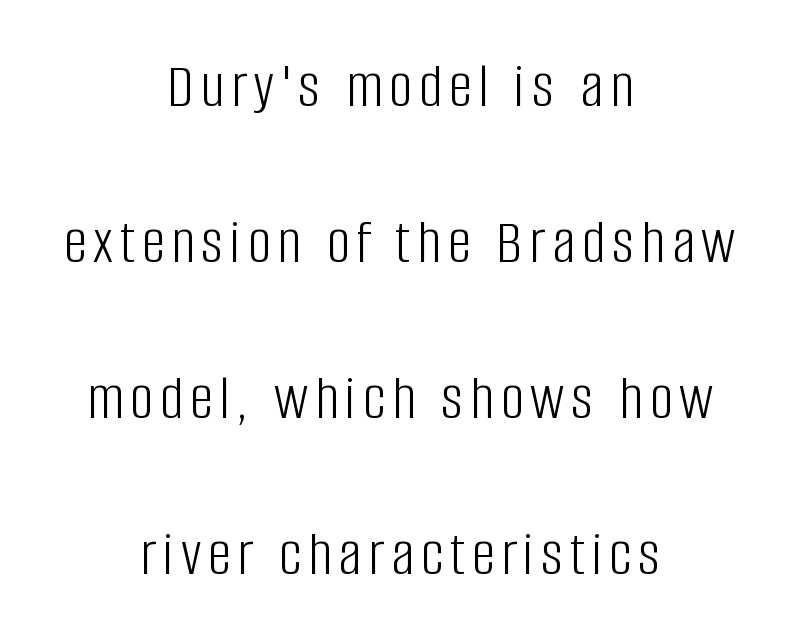
The image shows 64 px light, condensed sans-serif type, upright; set centered, loose line spacing (2.44x), not underlined; low stroke contrast and a large x-height.
